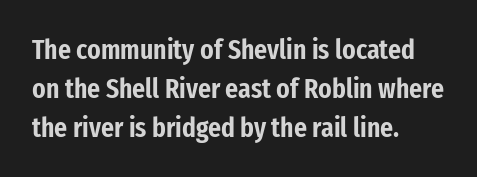
The image shows 28 px condensed sans-serif type, upright; set left-aligned, normal line spacing (1.39x), normal letter spacing, not underlined; low stroke contrast and a medium x-height.
